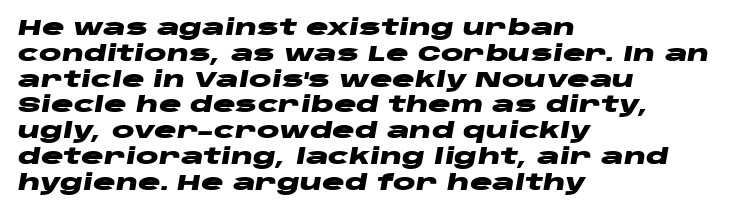
Q: Is the text bold? A: Yes.
Q: Is the text italic (slanted)? A: Yes, it leans right by about 10 degrees.
Q: Is the text underlined? A: No.
Q: How is the paragraph aligned? A: Left-aligned.
Q: Is the spacing between letters normal or unusually wide? A: Normal.
